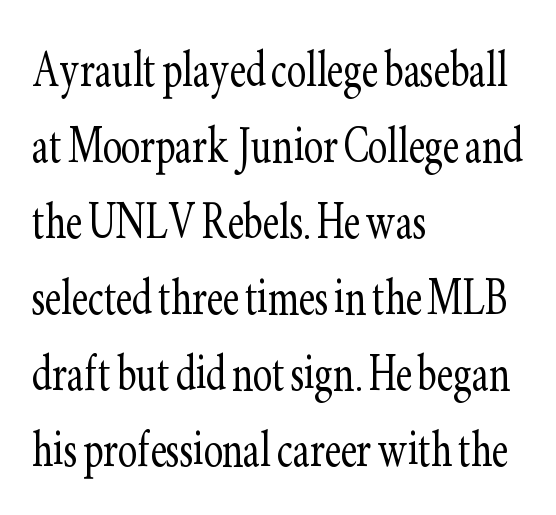
The image shows 58 px light, condensed serif type, upright; set left-aligned, normal line spacing (1.31x), normal letter spacing, not underlined; low stroke contrast and a small x-height.
